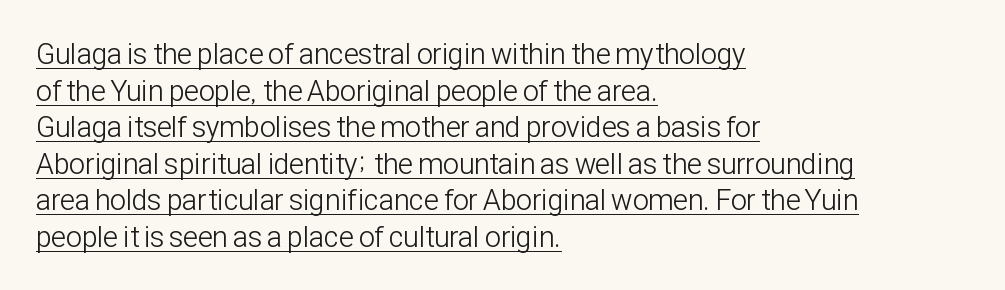
Q: Is the text bold? A: No.
Q: Is the text italic (slanted)? A: No, it is upright.
Q: Is the typeface a serif or a sans-serif typeface? A: Sans-serif.
Q: Is the text underlined? A: Yes.
Q: How is the paragraph aligned? A: Left-aligned.
Q: Is the spacing between letters normal or unusually wide? A: Normal.
Q: Is the spacing between lines tight, normal or loose? A: Normal.
Q: Width (condensed, normal, or wide)? A: Condensed.
Q: Stroke contrast? A: Low.
Q: x-height? A: Medium.
Q: Monospaced? A: No.
